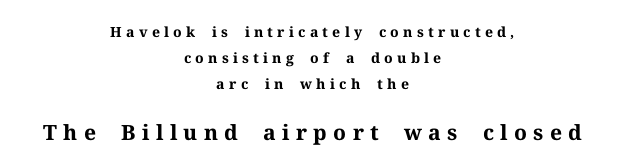
{"italic": "no", "bold": "yes", "underline": "no", "align": "center", "line_spacing_ratio": 1.86, "letter_spacing": "wide", "letter_spacing_em": 0.3, "larger_block": "second", "size_ratio": 1.5, "glyph_px": 21}
